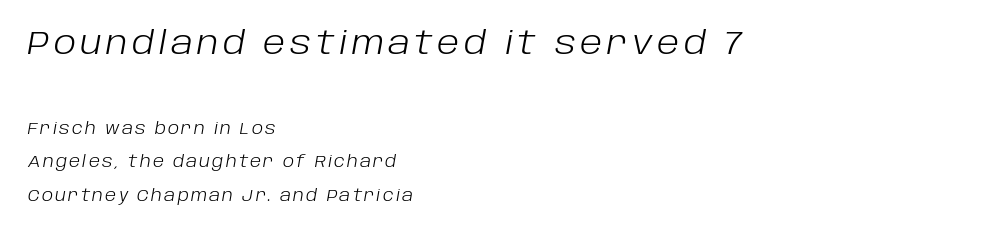
The image shows 32 px light type, italic (leaning right); set left-aligned, loose line spacing (2.1x), not underlined; the first (top) block is 2.0x larger; low stroke contrast and a large x-height.
